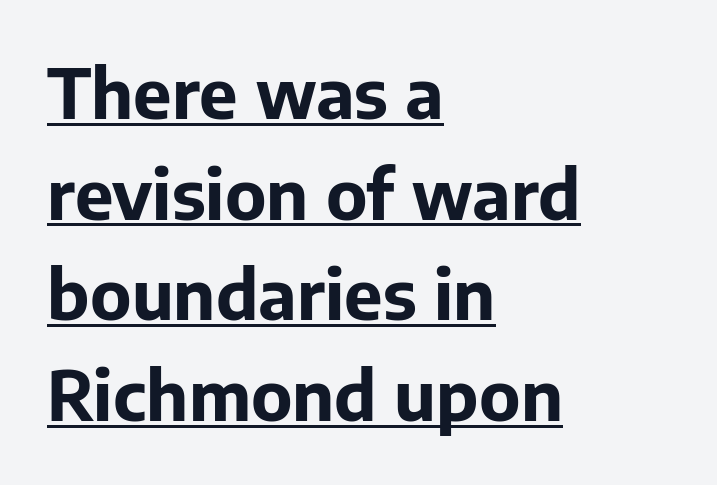
The image shows 69 px bold sans-serif type, upright; set left-aligned, normal line spacing (1.46x), normal letter spacing, underlined; low stroke contrast and a medium x-height.
